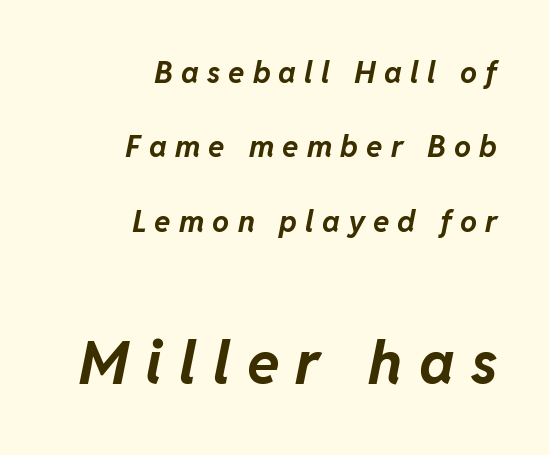
The image shows 60 px bold type, italic (leaning right); set right-aligned, loose line spacing (2.48x), unusually wide letter spacing (+0.27 em), not underlined; the second (bottom) block is 2.0x larger; low stroke contrast and a medium x-height.
